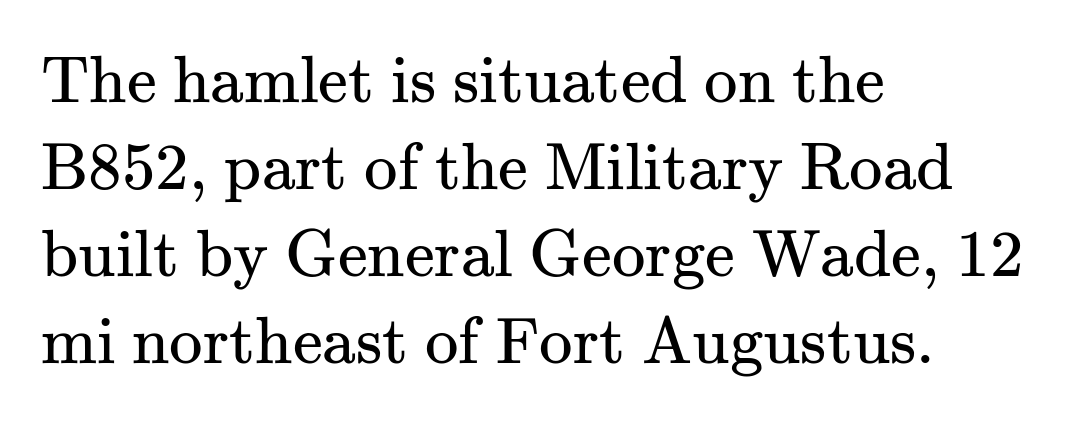
{"serif": "yes", "italic": "no", "bold": "no", "weight": "regular", "width": "normal", "stroke_contrast": "medium", "x_height": "small", "monospaced": "no", "underline": "no", "align": "left", "line_spacing": "normal", "line_spacing_ratio": 1.3, "letter_spacing": "normal", "letter_spacing_em": 0.0, "glyph_px": 67}
